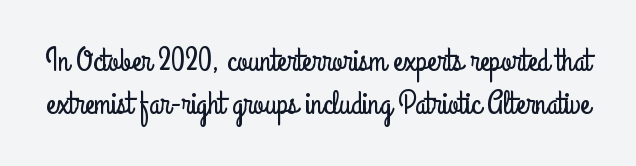
The image shows 32 px condensed sans-serif type; set normal line spacing (1.34x), normal letter spacing, not underlined; low stroke contrast and a small x-height.
